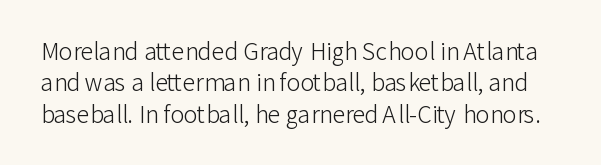
Italic? Not at all — the glyphs are vertical. Nobody touched the tracking dial on this one. Interline gaps are of average width in this sample. Counters stay open thanks to moderate or lighter strokes. The words here are not underlined.
